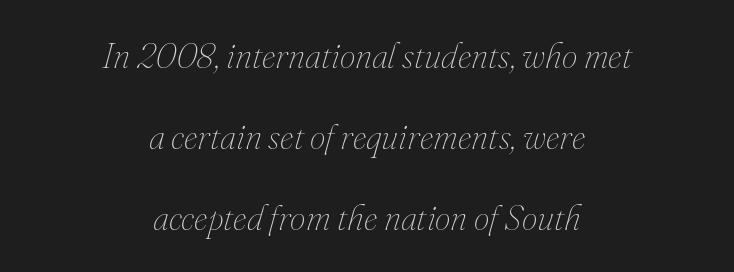
Q: Is the text bold? A: No.
Q: Is the text italic (slanted)? A: Yes, it leans right by about 16 degrees.
Q: Is the text underlined? A: No.
Q: How is the paragraph aligned? A: Centered.
Q: Is the spacing between letters normal or unusually wide? A: Normal.
Q: Is the spacing between lines tight, normal or loose? A: Loose.
Q: Width (condensed, normal, or wide)? A: Normal.
Q: Stroke contrast? A: Medium.
Q: x-height? A: Small.
Q: Monospaced? A: No.
